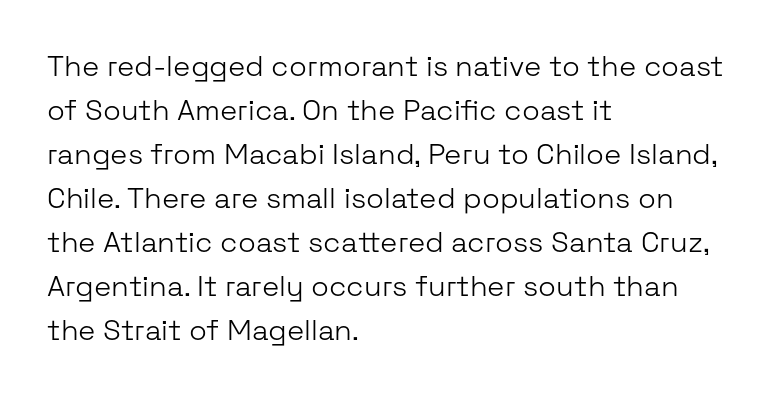
The image shows 29 px light sans-serif type, upright; set left-aligned, normal line spacing (1.52x), normal letter spacing, not underlined; low stroke contrast and a medium x-height.
